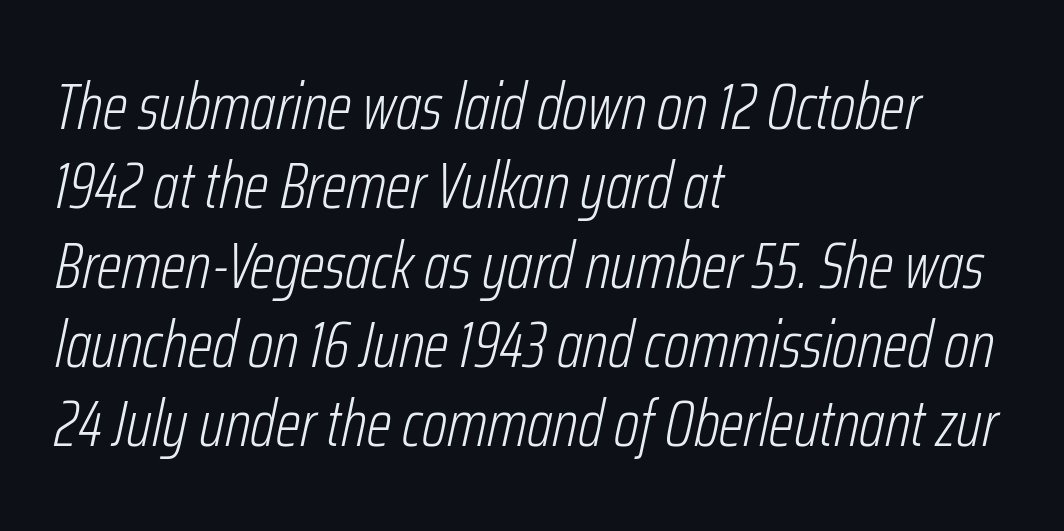
{"italic": "yes", "lean": "right", "slant_degrees": 12, "bold": "no", "weight": "light", "width": "condensed", "stroke_contrast": "low", "x_height": "medium", "monospaced": "no", "underline": "no", "align": "left", "line_spacing_ratio": 1.22, "letter_spacing": "normal", "letter_spacing_em": 0.0, "glyph_px": 65}
